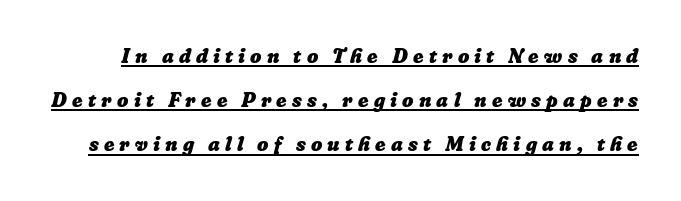
Q: Is the text bold? A: Yes.
Q: Is the text underlined? A: Yes.
Q: Is the spacing between letters normal or unusually wide? A: Unusually wide.
Q: Is the spacing between lines tight, normal or loose? A: Loose.
